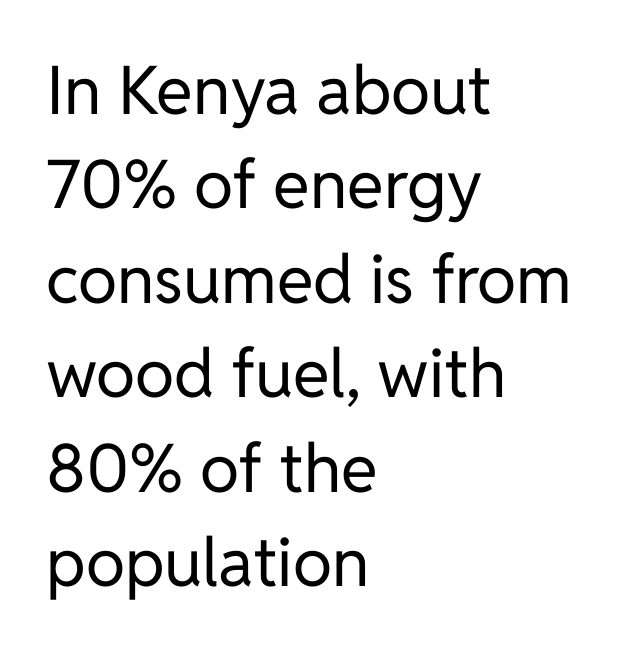
The image shows 67 px regular-weight sans-serif type, upright; set left-aligned, normal line spacing (1.41x), normal letter spacing, not underlined; low stroke contrast and a medium x-height.
